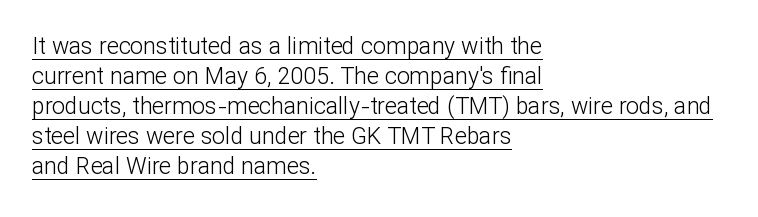
Q: Is the text bold? A: No.
Q: Is the text italic (slanted)? A: No, it is upright.
Q: Is the text underlined? A: Yes.
Q: How is the paragraph aligned? A: Left-aligned.
Q: Is the spacing between letters normal or unusually wide? A: Normal.
Q: Is the spacing between lines tight, normal or loose? A: Normal.
